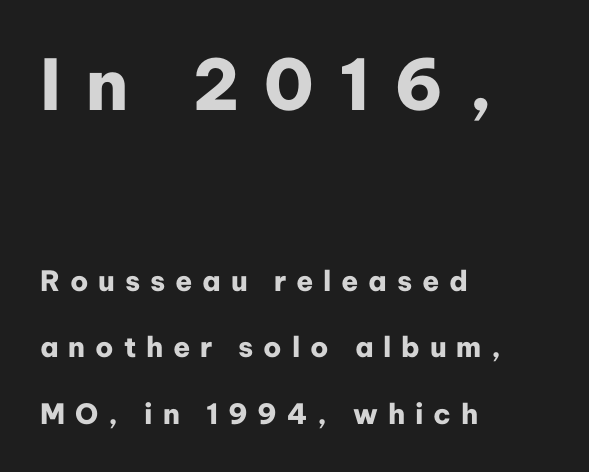
The image shows 70 px heavy sans-serif type, upright; set left-aligned, loose line spacing (2.38x), unusually wide letter spacing (+0.35 em), not underlined; the first (top) block is 2.5x larger; low stroke contrast and a medium x-height.
